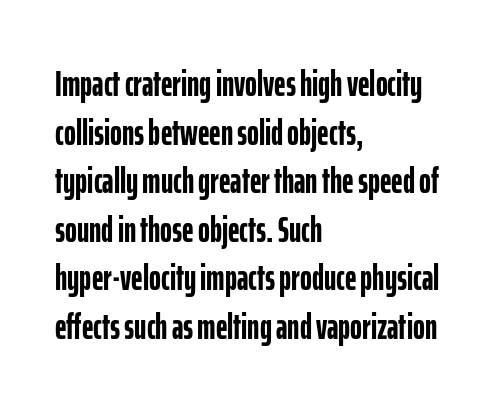
Q: Is the text bold? A: Yes.
Q: Is the text italic (slanted)? A: No, it is upright.
Q: Is the typeface a serif or a sans-serif typeface? A: Sans-serif.
Q: Is the text underlined? A: No.
Q: How is the paragraph aligned? A: Left-aligned.
Q: Is the spacing between letters normal or unusually wide? A: Normal.
Q: Is the spacing between lines tight, normal or loose? A: Normal.
Q: Width (condensed, normal, or wide)? A: Condensed.
Q: Stroke contrast? A: Low.
Q: x-height? A: Medium.
Q: Monospaced? A: No.
